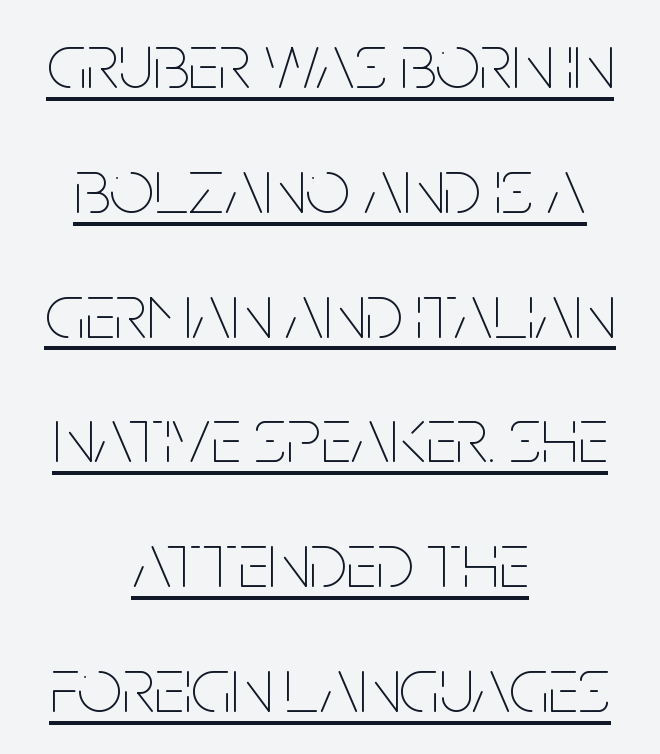
{"italic": "no", "bold": "no", "weight": "thin", "width": "condensed", "stroke_contrast": "low", "x_height": "large", "monospaced": "no", "underline": "yes", "align": "center", "line_spacing": "normal", "line_spacing_ratio": 1.58, "letter_spacing": "normal", "letter_spacing_em": 0.0, "glyph_px": 79}
